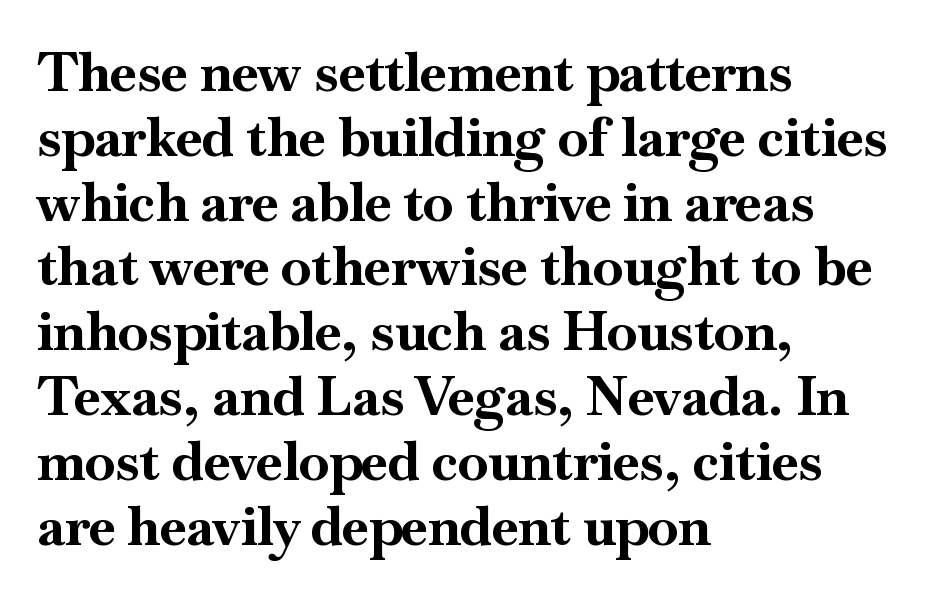
The text was rendered using a seriffed face with decorative stroke endings. The face used here is proportionally spaced, like ordinary book or web type. The strip under each line holds only bare page. These lines keep a tight, regular rhythm from letter to letter. The strokes are fattened all the way to bold. The axis of the letterforms is exactly vertical.
